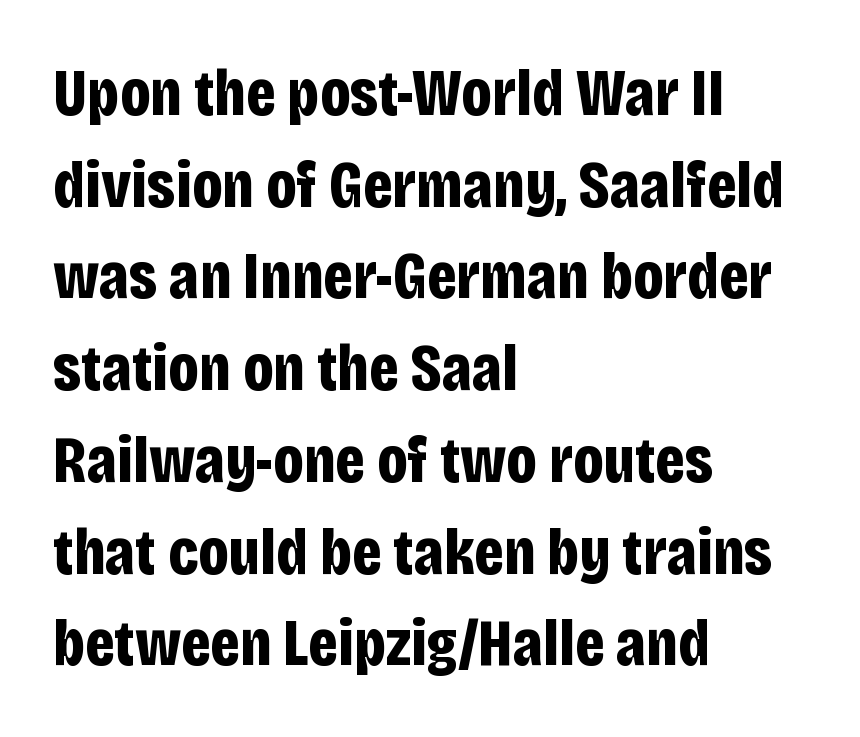
Q: Is the text bold? A: Yes.
Q: Is the text italic (slanted)? A: No, it is upright.
Q: Is the typeface a serif or a sans-serif typeface? A: Sans-serif.
Q: Is the text underlined? A: No.
Q: How is the paragraph aligned? A: Left-aligned.
Q: Is the spacing between letters normal or unusually wide? A: Normal.
Q: Is the spacing between lines tight, normal or loose? A: Normal.
Q: Width (condensed, normal, or wide)? A: Condensed.
Q: Stroke contrast? A: Low.
Q: x-height? A: Large.
Q: Monospaced? A: No.
